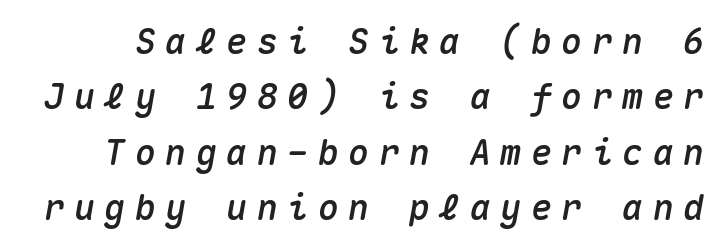
Q: Is the text italic (slanted)? A: Yes, it leans right by about 10 degrees.
Q: Is the text underlined? A: No.
Q: Is the spacing between letters normal or unusually wide? A: Unusually wide.
Q: Is the spacing between lines tight, normal or loose? A: Normal.
Q: Width (condensed, normal, or wide)? A: Normal.
Q: Stroke contrast? A: Medium.
Q: x-height? A: Medium.
Q: Monospaced? A: Yes.
